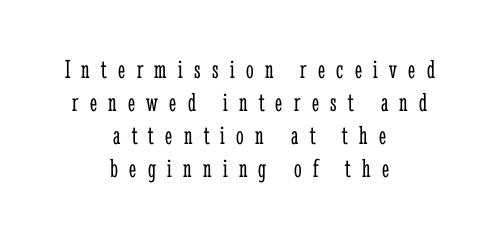
Q: Is the text bold? A: No.
Q: Is the text italic (slanted)? A: No, it is upright.
Q: Is the text underlined? A: No.
Q: How is the paragraph aligned? A: Centered.
Q: Is the spacing between letters normal or unusually wide? A: Unusually wide.
